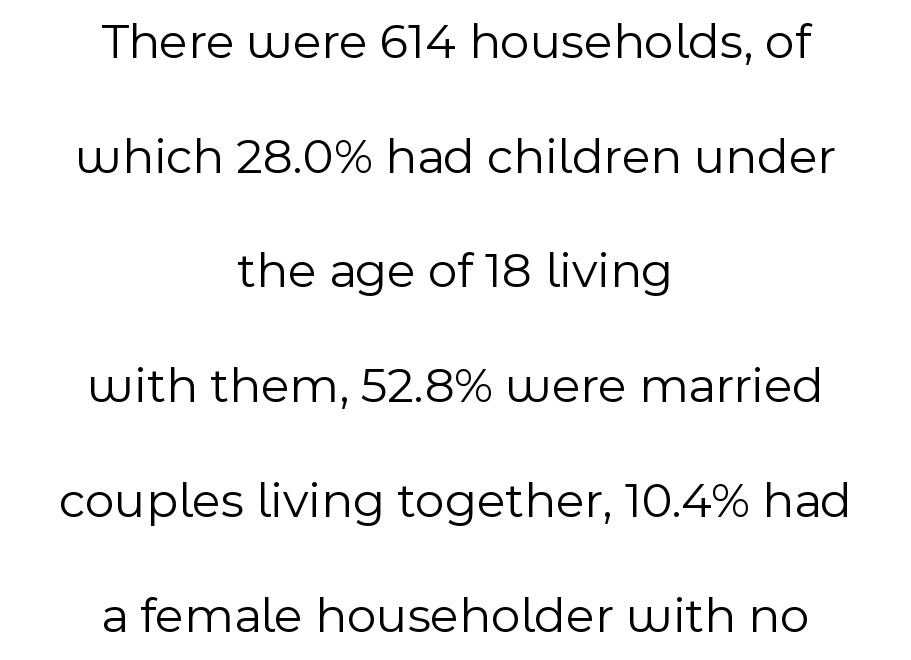
Q: Is the text bold? A: No.
Q: Is the text italic (slanted)? A: No, it is upright.
Q: Is the typeface a serif or a sans-serif typeface? A: Sans-serif.
Q: Is the text underlined? A: No.
Q: How is the paragraph aligned? A: Centered.
Q: Is the spacing between letters normal or unusually wide? A: Normal.
Q: Is the spacing between lines tight, normal or loose? A: Loose.
Q: Width (condensed, normal, or wide)? A: Normal.
Q: x-height? A: Medium.
Q: Monospaced? A: No.
